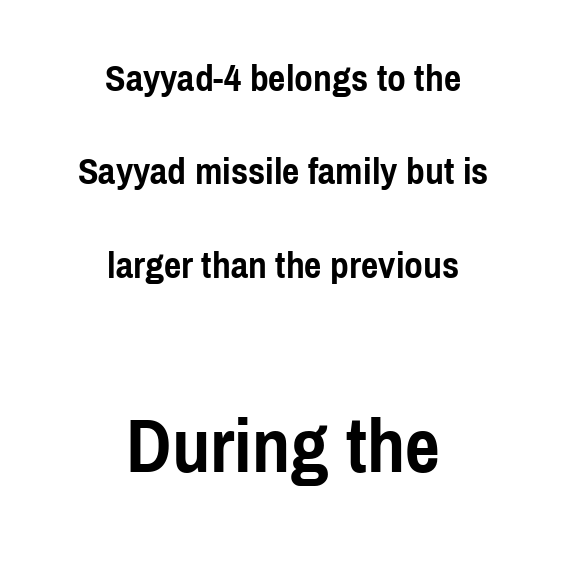
Bold? Absolutely — the strokes are thick and heavy. Spacing verdict: proportional, widths tailored to each character. Horizontal alignment here is central, giving a formal, balanced look. Reading down the column, the eye jumps a long way to each next line. Character size in the trailing block exceeds that of the leading block.
